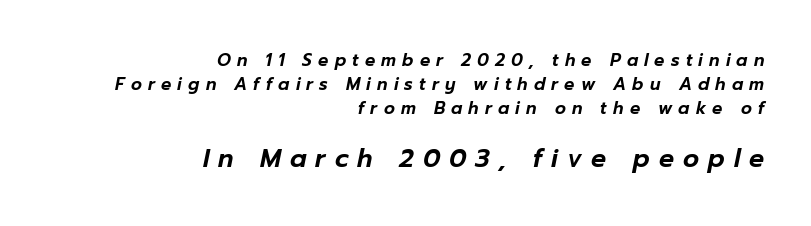
Quick note: interline space is typical. The glyphs are unaccompanied by any horizontal stroke below them. Typeset ragged left — the right edge is the straight one. Look at the glyph heights: the lower group is clearly the bigger setting.
